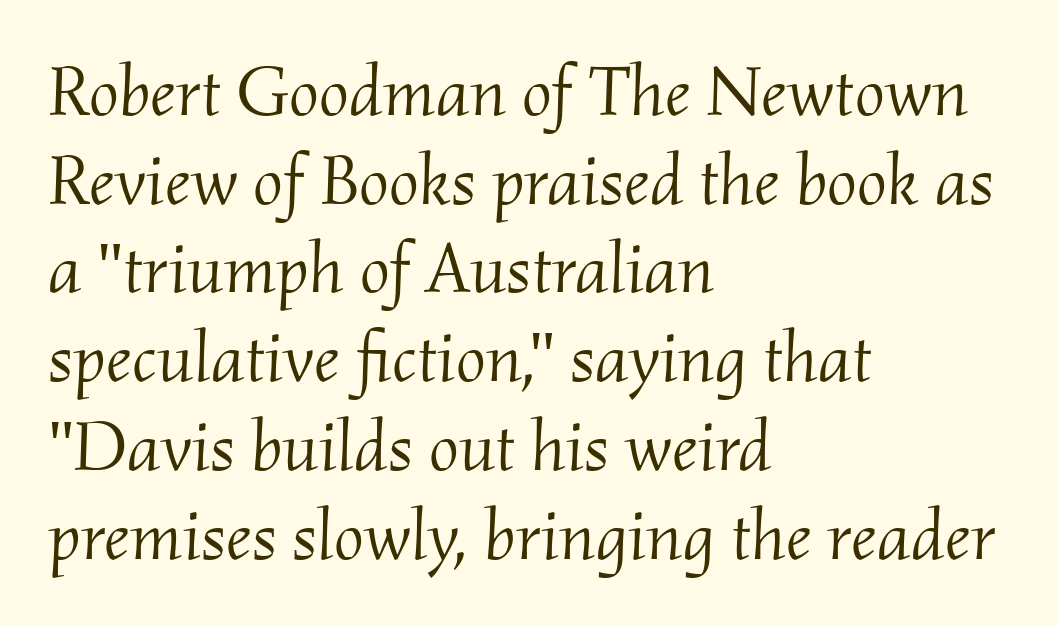
The image shows 71 px light serif type, italic (leaning right); set left-aligned, normal line spacing (1.25x), normal letter spacing, not underlined; medium stroke contrast and a small x-height.
